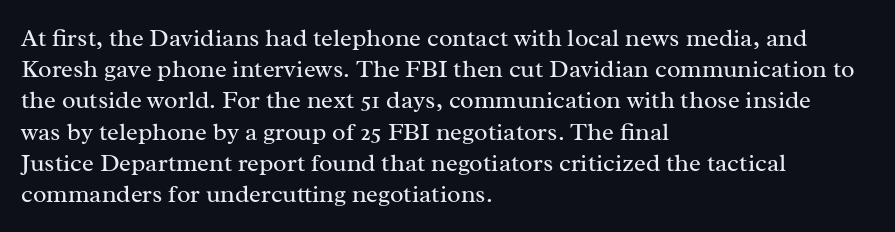
Spacing between characters is what you'd get straight out of the box. Ordinary non-slanted type is in use. The compositor pushed each line to the left boundary. Rows of type keep a routine distance in the vertical direction.
